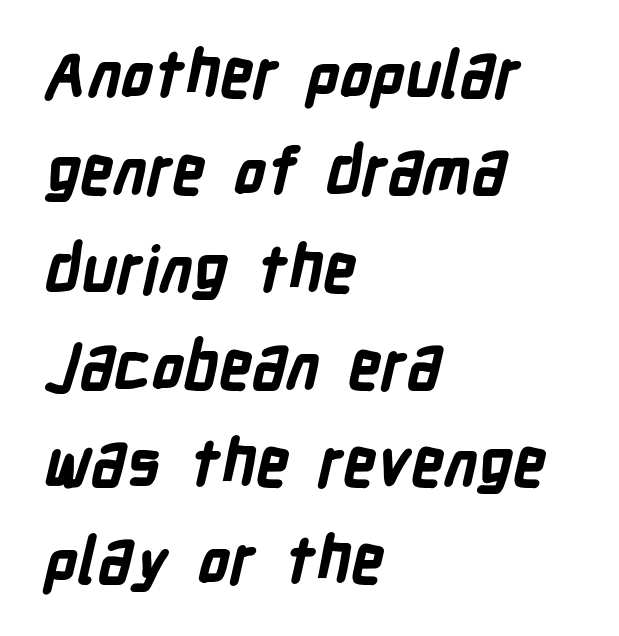
The image shows 64 px bold, condensed sans-serif type; set left-aligned, normal line spacing (1.52x), normal letter spacing, not underlined; low stroke contrast and a medium x-height.
